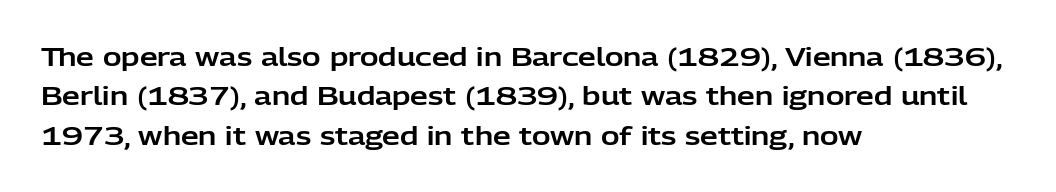
The image shows 25 px text type, upright; set left-aligned, normal line spacing (1.58x), normal letter spacing, not underlined.
